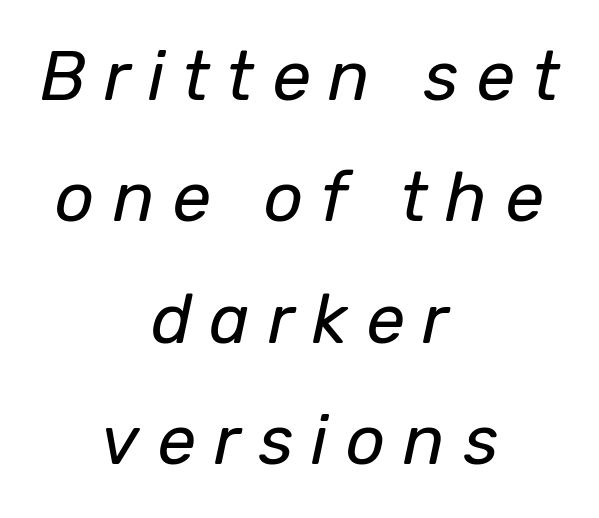
{"italic": "yes", "lean": "right", "slant_degrees": 12, "bold": "no", "weight": "regular", "width": "normal", "stroke_contrast": "low", "x_height": "medium", "monospaced": "no", "underline": "no", "align": "center", "line_spacing_ratio": 1.76, "letter_spacing": "wide", "letter_spacing_em": 0.26, "glyph_px": 69}
